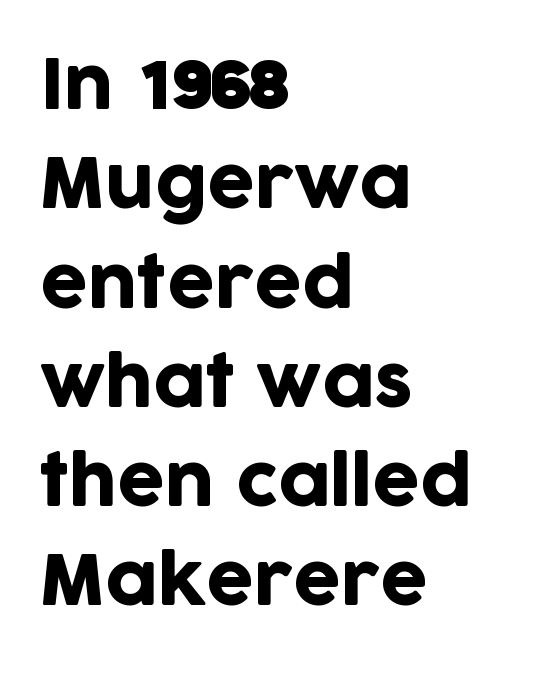
These lines were composed using upright roman letters. In terms of leading, this rendering sits right in the middle. Compared with a centered layout, this one pins lines to the left instead. This rendering employs a face without finishing strokes, i.e., a sans-serif.
